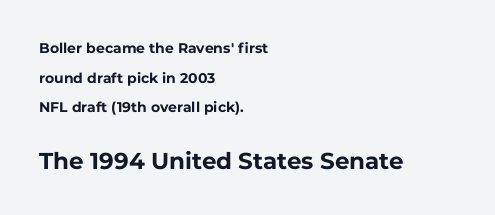
{"italic": "no", "bold": "yes", "underline": "no", "align": "left", "line_spacing": "loose", "line_spacing_ratio": 2.11, "letter_spacing": "normal", "letter_spacing_em": 0.0, "larger_block": "second", "size_ratio": 1.64, "glyph_px": 23}
